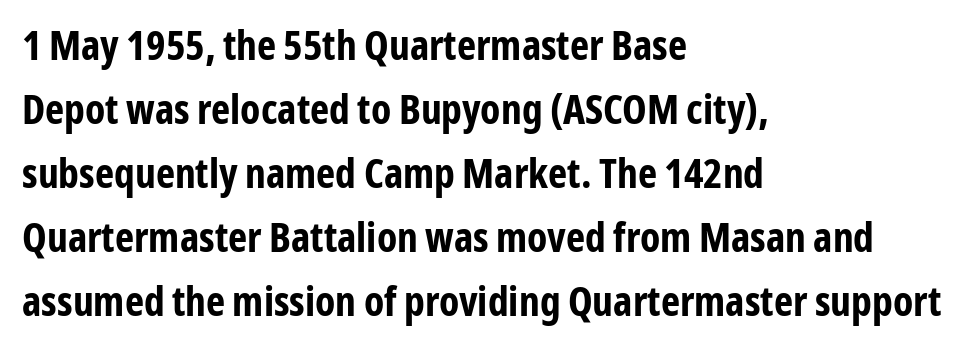
Rule under the text: the space is simply empty. Heavy, bold letterforms. One-word summary of the alignment: left. Note: no serifs on the glyphs. In terms of posture, this sample is upright.
